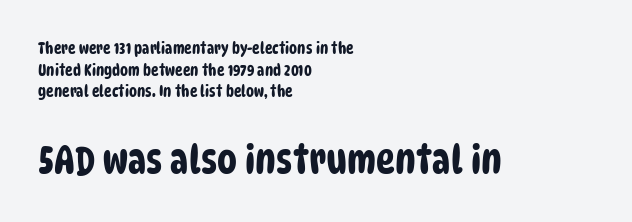
Summary of vertical rhythm: regular, with standard interline spacing. Line beginnings align vertically; line endings do not. Honestly, there is no underline to notice here at all. The passage shown begins with its smaller block and ends with its larger one. Nobody touched the tracking dial on this one.
